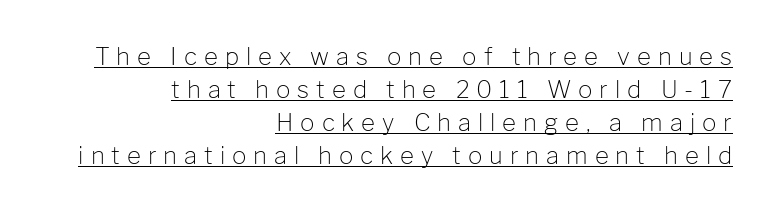
Q: Is the text bold? A: No.
Q: Is the text italic (slanted)? A: No, it is upright.
Q: Is the text underlined? A: Yes.
Q: How is the paragraph aligned? A: Right-aligned.
Q: Is the spacing between letters normal or unusually wide? A: Unusually wide.
Q: Is the spacing between lines tight, normal or loose? A: Normal.
